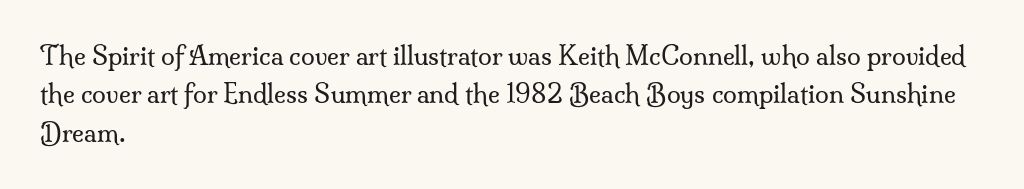
Q: Is the text bold? A: No.
Q: Is the text italic (slanted)? A: No, it is upright.
Q: Is the text underlined? A: No.
Q: How is the paragraph aligned? A: Left-aligned.
Q: Is the spacing between letters normal or unusually wide? A: Normal.
Q: Is the spacing between lines tight, normal or loose? A: Normal.
